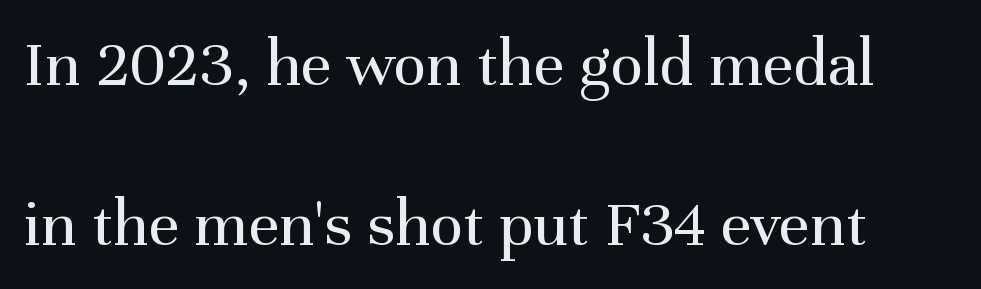
Q: Is the text bold? A: No.
Q: Is the text italic (slanted)? A: No, it is upright.
Q: Is the typeface a serif or a sans-serif typeface? A: Serif.
Q: Is the text underlined? A: No.
Q: Is the spacing between letters normal or unusually wide? A: Normal.
Q: Is the spacing between lines tight, normal or loose? A: Loose.
Q: Width (condensed, normal, or wide)? A: Normal.
Q: Stroke contrast? A: Medium.
Q: x-height? A: Medium.
Q: Monospaced? A: No.
